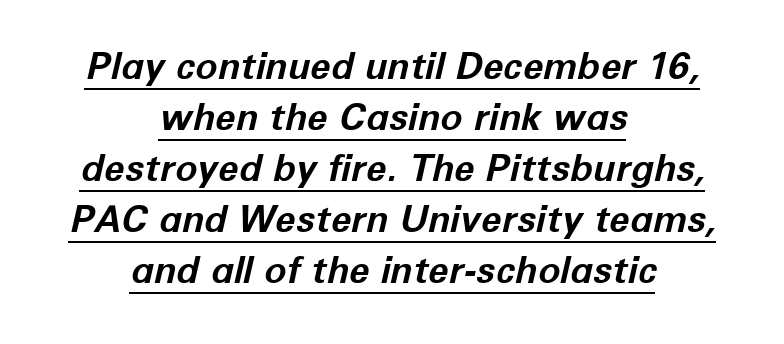
Q: Is the text bold? A: Yes.
Q: Is the text italic (slanted)? A: Yes, it leans right by about 12 degrees.
Q: Is the text underlined? A: Yes.
Q: How is the paragraph aligned? A: Centered.
Q: Is the spacing between letters normal or unusually wide? A: Normal.
Q: Is the spacing between lines tight, normal or loose? A: Normal.
Q: Width (condensed, normal, or wide)? A: Normal.
Q: Stroke contrast? A: Low.
Q: x-height? A: Medium.
Q: Monospaced? A: No.
